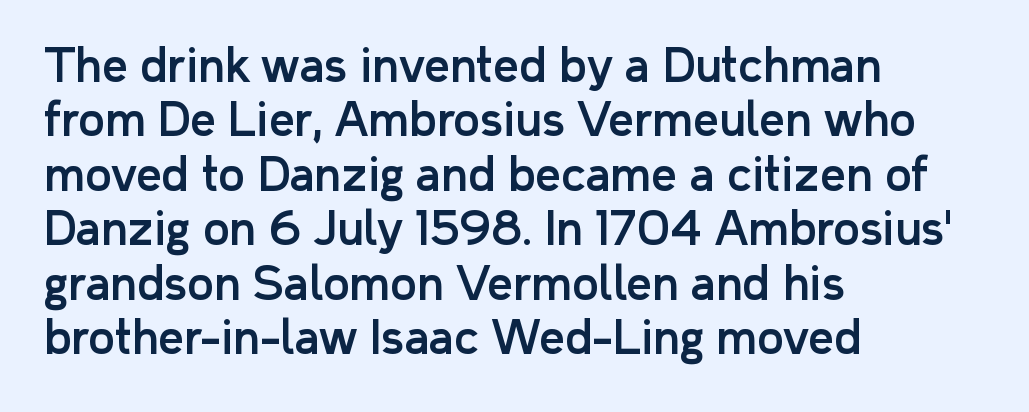
The face used here is proportionally spaced, like ordinary book or web type. Classification — sans serif. Posture: straight, roman, zero tilt. Compared with typical body copy, the letter spacing here is the same. Anything drawn beneath the words? Only blank space. Reading down the block, your eye returns to a fixed left position each line.
